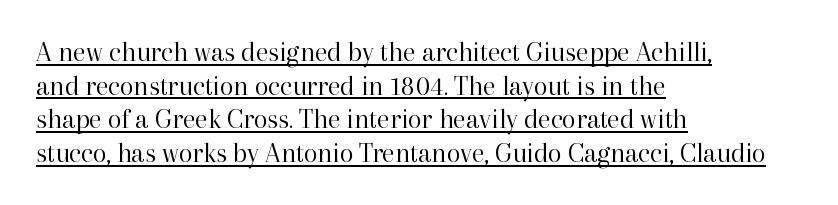
{"serif": "yes", "italic": "no", "bold": "no", "weight": "regular", "width": "normal", "stroke_contrast": "high", "x_height": "medium", "monospaced": "no", "underline": "yes", "align": "left", "line_spacing_ratio": 1.2, "letter_spacing": "normal", "letter_spacing_em": 0.0, "glyph_px": 28}
